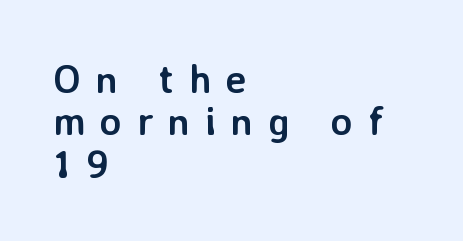
Q: Is the text bold? A: Yes.
Q: Is the text italic (slanted)? A: No, it is upright.
Q: Is the typeface a serif or a sans-serif typeface? A: Sans-serif.
Q: Is the text underlined? A: No.
Q: How is the paragraph aligned? A: Left-aligned.
Q: Is the spacing between letters normal or unusually wide? A: Unusually wide.
Q: Is the spacing between lines tight, normal or loose? A: Tight.
Q: Width (condensed, normal, or wide)? A: Normal.
Q: Stroke contrast? A: Low.
Q: x-height? A: Medium.
Q: Monospaced? A: No.
